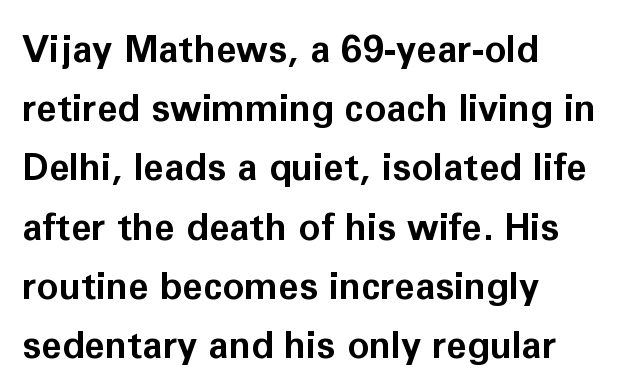
Q: Is the text bold? A: Yes.
Q: Is the text italic (slanted)? A: No, it is upright.
Q: Is the typeface a serif or a sans-serif typeface? A: Sans-serif.
Q: Is the text underlined? A: No.
Q: How is the paragraph aligned? A: Left-aligned.
Q: Is the spacing between letters normal or unusually wide? A: Normal.
Q: Is the spacing between lines tight, normal or loose? A: Normal.
Q: Width (condensed, normal, or wide)? A: Normal.
Q: Stroke contrast? A: Low.
Q: x-height? A: Medium.
Q: Monospaced? A: No.
